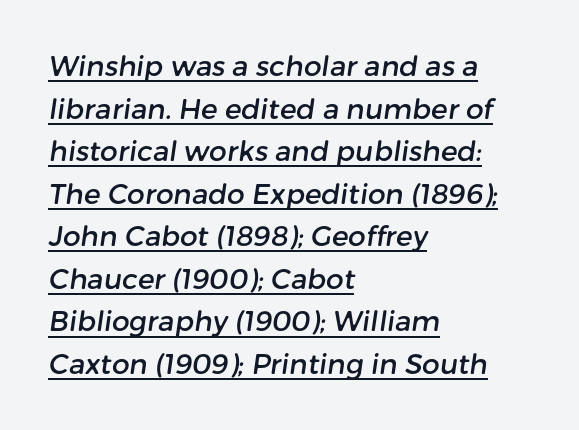
Q: Is the typeface a serif or a sans-serif typeface? A: Sans-serif.
Q: Is the text underlined? A: Yes.
Q: How is the paragraph aligned? A: Left-aligned.
Q: Is the spacing between letters normal or unusually wide? A: Normal.
Q: Is the spacing between lines tight, normal or loose? A: Normal.
Q: Width (condensed, normal, or wide)? A: Normal.
Q: Stroke contrast? A: Low.
Q: x-height? A: Medium.
Q: Monospaced? A: No.
